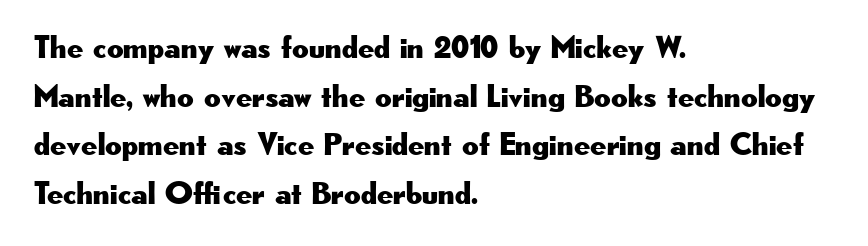
{"serif": "no", "italic": "no", "width": "wide", "stroke_contrast": "low", "x_height": "small", "monospaced": "no", "underline": "no", "align": "left", "line_spacing": "normal", "line_spacing_ratio": 1.52, "letter_spacing": "normal", "letter_spacing_em": 0.0, "glyph_px": 32}
